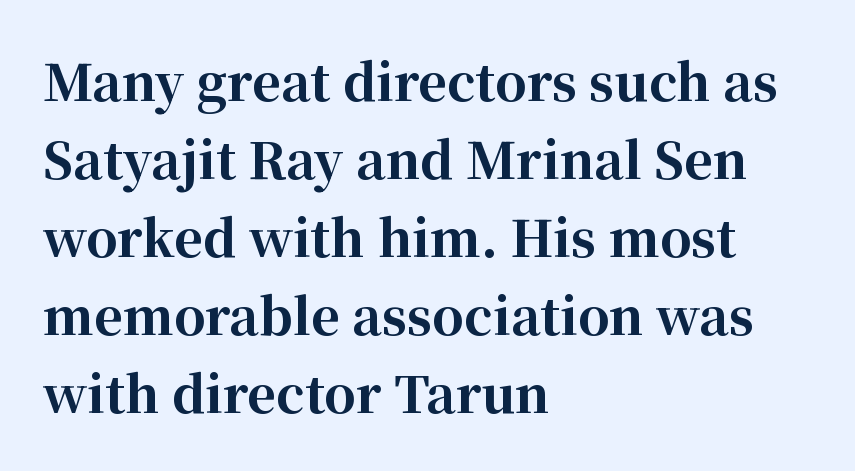
Q: Is the text bold? A: Yes.
Q: Is the text italic (slanted)? A: No, it is upright.
Q: Is the typeface a serif or a sans-serif typeface? A: Serif.
Q: Is the text underlined? A: No.
Q: How is the paragraph aligned? A: Left-aligned.
Q: Is the spacing between letters normal or unusually wide? A: Normal.
Q: Is the spacing between lines tight, normal or loose? A: Normal.
Q: Width (condensed, normal, or wide)? A: Normal.
Q: Stroke contrast? A: High.
Q: x-height? A: Medium.
Q: Monospaced? A: No.
